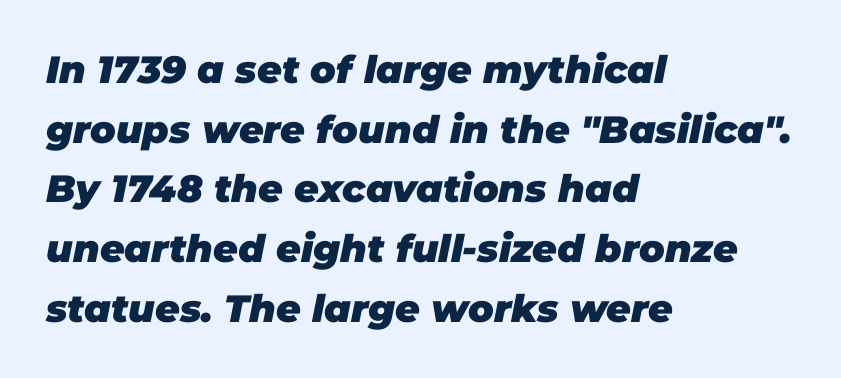
The image shows 38 px heavy type, italic (leaning right); set left-aligned, normal line spacing (1.57x), normal letter spacing, not underlined; low stroke contrast and a large x-height.
